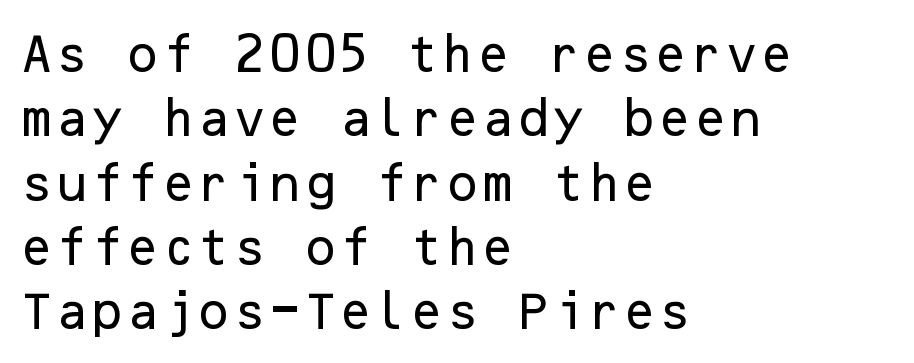
Are there feet on the stems? There aren't — it's a sans. The glyphs are unaccompanied by any horizontal stroke below them. A typesetter would mark this as roman, not italic. Tracking here is standard; glyphs follow each other at the usual distance. In CSS terms this would be text-align: left. In terms of leading, this rendering sits right in the middle.
